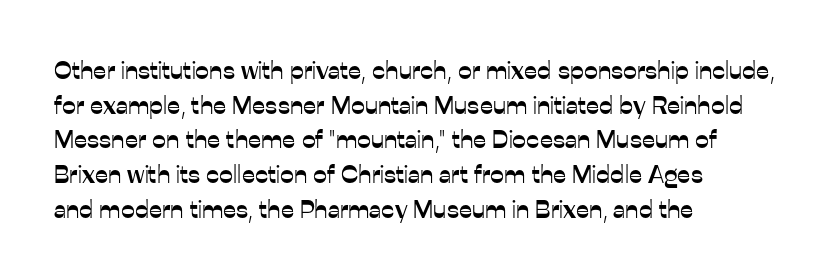
{"italic": "no", "underline": "no", "align": "left", "line_spacing": "normal", "line_spacing_ratio": 1.39, "letter_spacing": "normal", "letter_spacing_em": 0.0, "glyph_px": 25}
